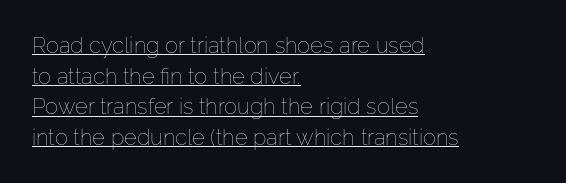
Q: Is the text bold? A: No.
Q: Is the text italic (slanted)? A: No, it is upright.
Q: Is the text underlined? A: Yes.
Q: How is the paragraph aligned? A: Left-aligned.
Q: Is the spacing between letters normal or unusually wide? A: Normal.
Q: Is the spacing between lines tight, normal or loose? A: Normal.
